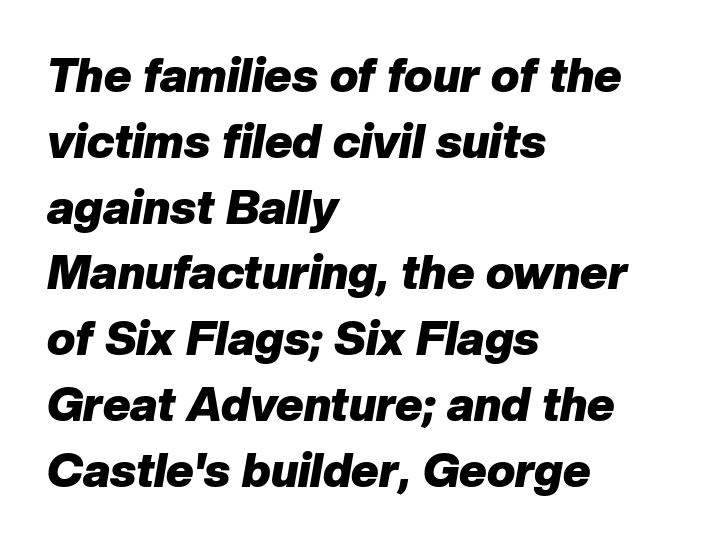
The image shows 47 px heavy type, italic (leaning right); set left-aligned, normal line spacing (1.4x), normal letter spacing, not underlined; low stroke contrast and a medium x-height.
